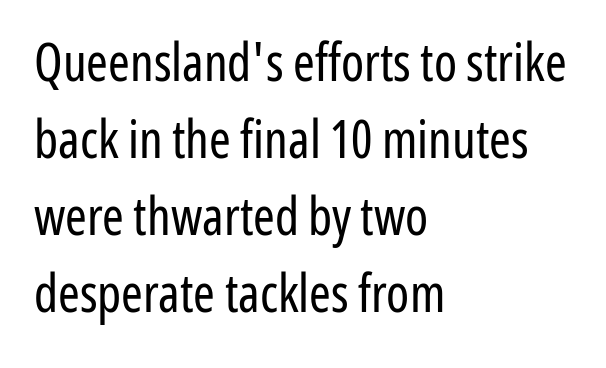
Q: Is the text bold? A: No.
Q: Is the text italic (slanted)? A: No, it is upright.
Q: Is the typeface a serif or a sans-serif typeface? A: Sans-serif.
Q: Is the text underlined? A: No.
Q: How is the paragraph aligned? A: Left-aligned.
Q: Is the spacing between letters normal or unusually wide? A: Normal.
Q: Is the spacing between lines tight, normal or loose? A: Normal.
Q: Width (condensed, normal, or wide)? A: Condensed.
Q: Stroke contrast? A: Low.
Q: x-height? A: Medium.
Q: Monospaced? A: No.
